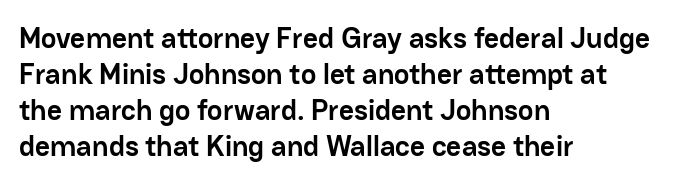
{"serif": "no", "italic": "no", "bold": "yes", "weight": "semibold", "width": "normal", "stroke_contrast": "low", "x_height": "medium", "monospaced": "no", "underline": "no", "align": "left", "line_spacing_ratio": 1.24, "letter_spacing": "normal", "letter_spacing_em": 0.0, "glyph_px": 29}
